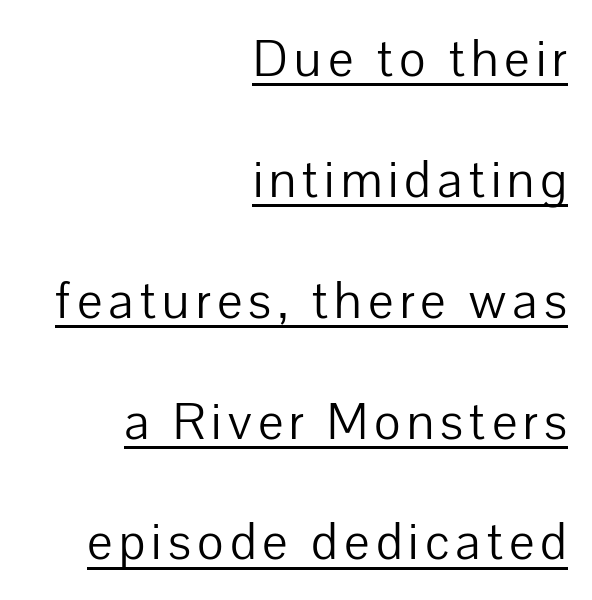
Q: Is the text bold? A: No.
Q: Is the text italic (slanted)? A: No, it is upright.
Q: Is the typeface a serif or a sans-serif typeface? A: Sans-serif.
Q: Is the text underlined? A: Yes.
Q: How is the paragraph aligned? A: Right-aligned.
Q: Is the spacing between lines tight, normal or loose? A: Loose.
Q: Width (condensed, normal, or wide)? A: Normal.
Q: Stroke contrast? A: Low.
Q: x-height? A: Medium.
Q: Monospaced? A: No.
